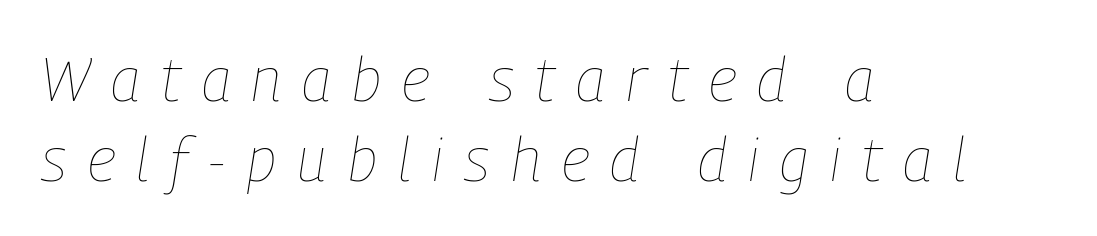
The gaps between neighbouring characters are conspicuously large. Each letter keeps its own natural width here, so spacing adapts to shape. If you measured baseline to baseline, you'd find a middling distance. The weight would be labelled regular, book, light, or lighter still. An italicized treatment has been applied to the whole sample. The specimen omits any rule beneath the text block's lines.
